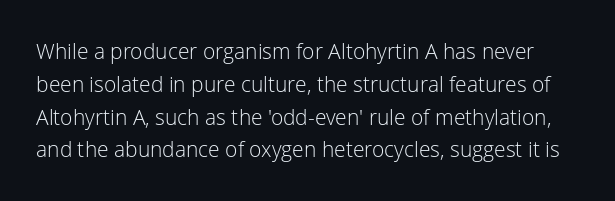
No italicization has been applied; the sample stays upright. Rows of type keep a routine distance in the vertical direction. Bare-footed words on every line. Tracking here is standard; glyphs follow each other at the usual distance. No extra ink here — the face is not bold.
